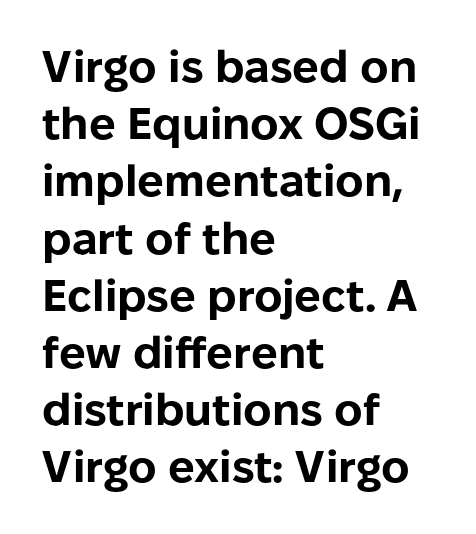
Q: Is the text bold? A: Yes.
Q: Is the text italic (slanted)? A: No, it is upright.
Q: Is the typeface a serif or a sans-serif typeface? A: Sans-serif.
Q: Is the text underlined? A: No.
Q: How is the paragraph aligned? A: Left-aligned.
Q: Is the spacing between letters normal or unusually wide? A: Normal.
Q: Is the spacing between lines tight, normal or loose? A: Normal.
Q: Width (condensed, normal, or wide)? A: Normal.
Q: Stroke contrast? A: Low.
Q: x-height? A: Medium.
Q: Monospaced? A: No.
